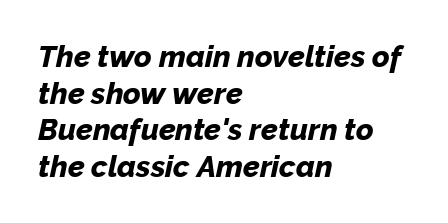
The image shows 30 px bold type, italic (leaning right); set left-aligned, line spacing 1.22x, normal letter spacing, not underlined; low stroke contrast and a medium x-height.
